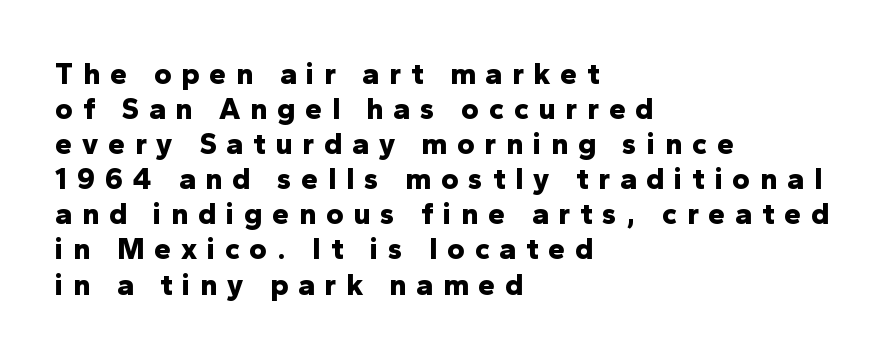
{"serif": "no", "italic": "no", "bold": "yes", "weight": "bold", "width": "normal", "stroke_contrast": "low", "x_height": "medium", "monospaced": "no", "underline": "no", "align": "left", "line_spacing_ratio": 1.17, "letter_spacing": "wide", "letter_spacing_em": 0.33, "glyph_px": 30}
